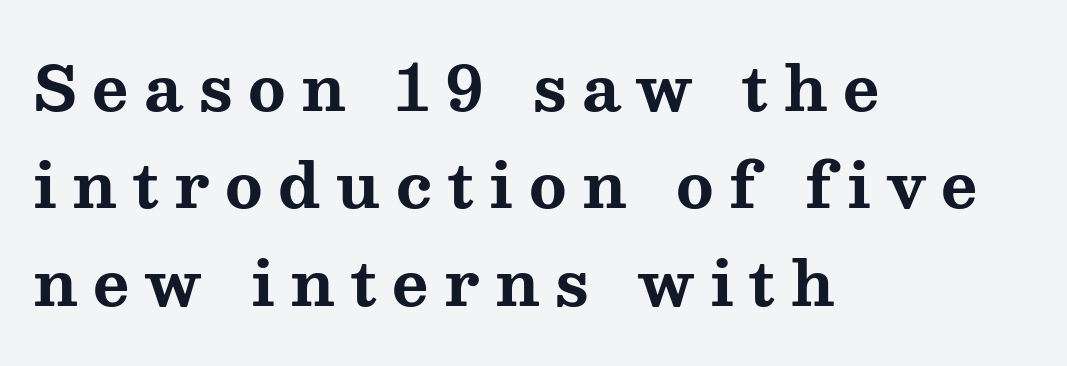
{"serif": "yes", "italic": "no", "bold": "yes", "weight": "bold", "width": "wide", "stroke_contrast": "medium", "x_height": "medium", "monospaced": "no", "underline": "no", "align": "left", "line_spacing": "normal", "line_spacing_ratio": 1.57, "letter_spacing": "wide", "letter_spacing_em": 0.25, "glyph_px": 62}
